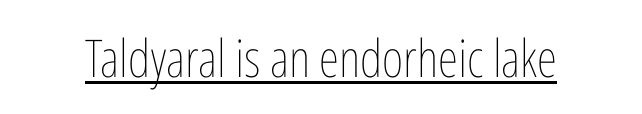
{"italic": "no", "bold": "no", "weight": "thin", "width": "condensed", "stroke_contrast": "low", "x_height": "medium", "monospaced": "no", "underline": "yes", "letter_spacing": "normal", "letter_spacing_em": 0.0, "glyph_px": 52}
